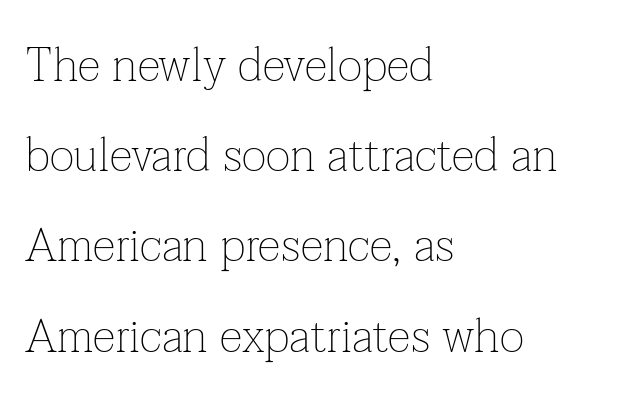
{"serif": "yes", "italic": "no", "bold": "no", "weight": "thin", "width": "normal", "stroke_contrast": "low", "x_height": "medium", "monospaced": "no", "underline": "no", "align": "left", "line_spacing": "loose", "line_spacing_ratio": 1.92, "letter_spacing": "normal", "letter_spacing_em": 0.0, "glyph_px": 47}
